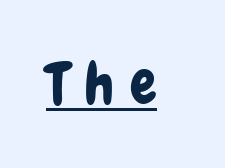
The image shows 59 px condensed sans-serif type, upright; set unusually wide letter spacing (+0.27 em), underlined; low stroke contrast and a medium x-height.
